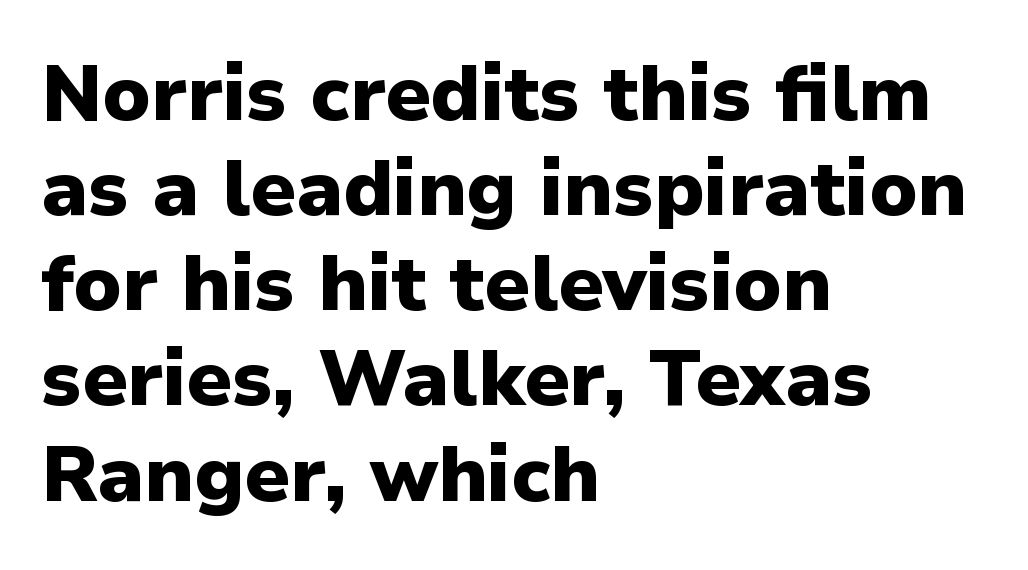
Q: Is the text bold? A: Yes.
Q: Is the text italic (slanted)? A: No, it is upright.
Q: Is the typeface a serif or a sans-serif typeface? A: Sans-serif.
Q: Is the text underlined? A: No.
Q: How is the paragraph aligned? A: Left-aligned.
Q: Is the spacing between letters normal or unusually wide? A: Normal.
Q: Width (condensed, normal, or wide)? A: Normal.
Q: Stroke contrast? A: Low.
Q: x-height? A: Medium.
Q: Monospaced? A: No.
